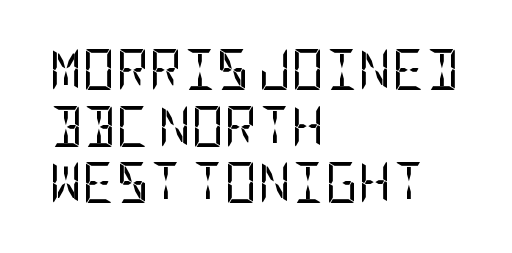
{"serif": "no", "italic": "no", "bold": "no", "weight": "regular", "width": "condensed", "stroke_contrast": "low", "x_height": "large", "underline": "no", "align": "left", "line_spacing": "normal", "line_spacing_ratio": 1.38, "letter_spacing": "normal", "letter_spacing_em": 0.0, "glyph_px": 41}
